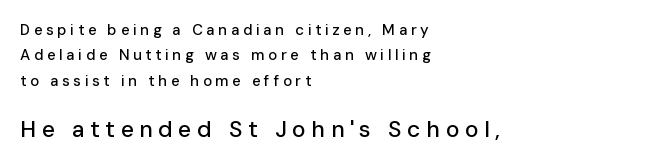
The type is letterspaced generously, with wide tracking. Small over large — that's the arrangement of the two blocks here. Unmarked baselines from the first word to the last. The lettering holds an erect, upright posture throughout.
